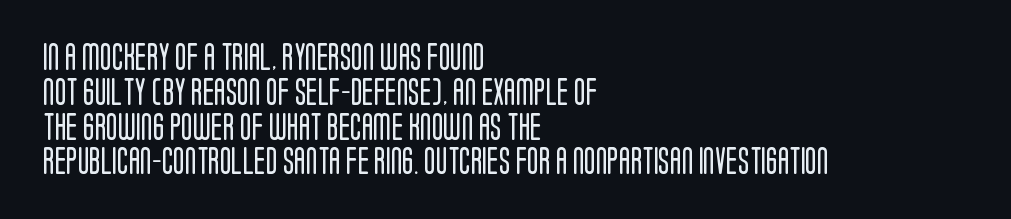
{"italic": "no", "bold": "no", "underline": "no", "align": "left", "line_spacing": "normal", "line_spacing_ratio": 1.29, "letter_spacing": "normal", "letter_spacing_em": 0.0, "glyph_px": 27}
